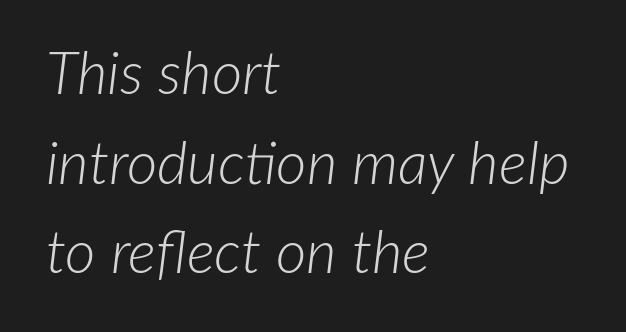
{"italic": "yes", "lean": "right", "slant_degrees": 7, "bold": "no", "weight": "light", "width": "normal", "stroke_contrast": "low", "x_height": "medium", "monospaced": "no", "underline": "no", "align": "left", "line_spacing": "normal", "line_spacing_ratio": 1.52, "letter_spacing": "normal", "letter_spacing_em": 0.0, "glyph_px": 59}
